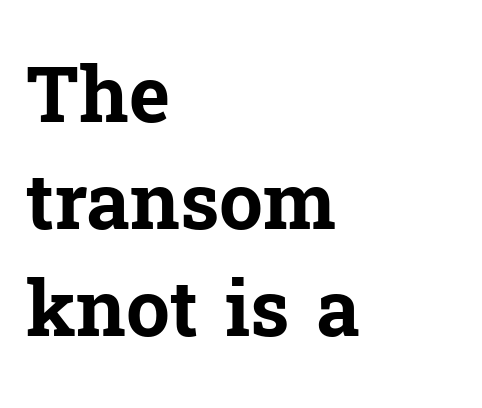
Leading: standard. The characters display serif detailing at their extremities. Its strokes are broad and dark, the hallmark of bold type. Nothing unusual about the tracking: characters are spaced as the font intends. No italicization has been applied; the sample stays upright.
